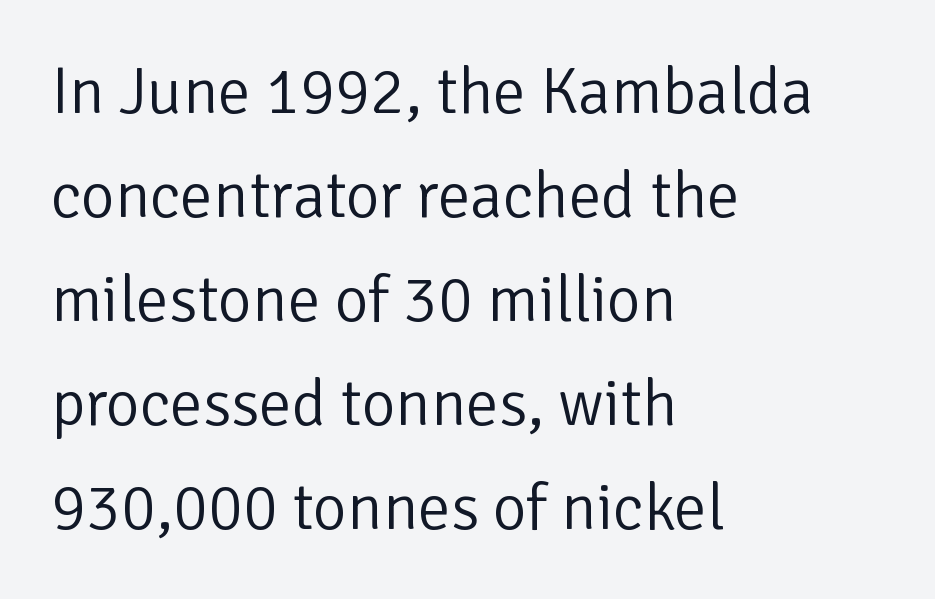
The image shows 65 px light sans-serif type, upright; set left-aligned, normal line spacing (1.6x), normal letter spacing, not underlined; low stroke contrast and a medium x-height.
